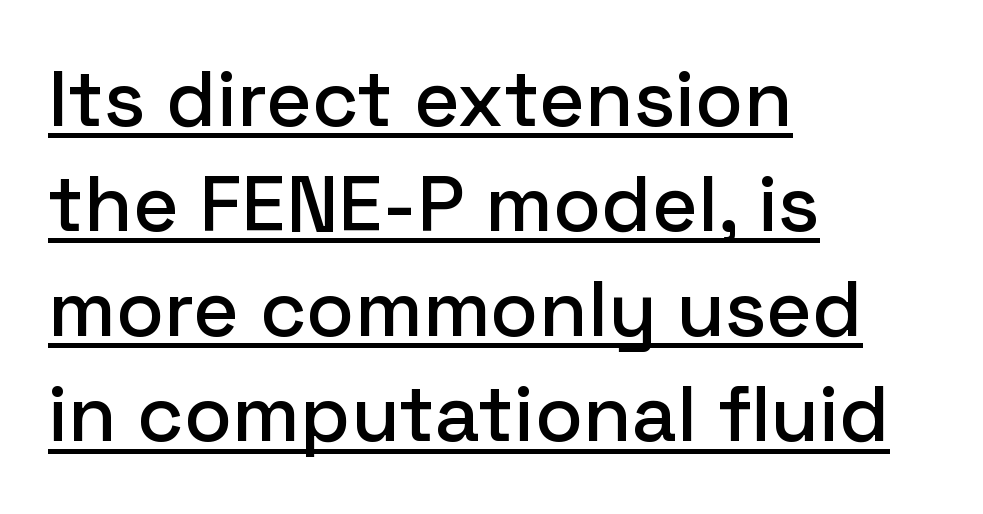
It's the straight-up-and-down kind of type. The letters sit at their default tracking, neither squeezed nor spread. Every row of glyphs begins at an identical x-position on the left. Here the designer chose a conventional face with non-uniform glyph widths. Decoration check: the copy is underlined. Serifs: no, the terminals of the letterforms are clean.
